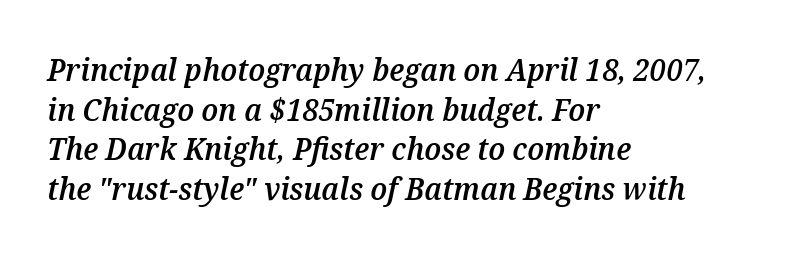
The rendering anchors every line to the left-hand side. No extra tracking has been applied to these lines. This is oblique type, the kind used for emphasis or titles. The zone under the glyphs is completely vacant. Summary of weight: moderately heavy, a semibold. Looks like regular typesetting: each glyph gets only the width it needs.
